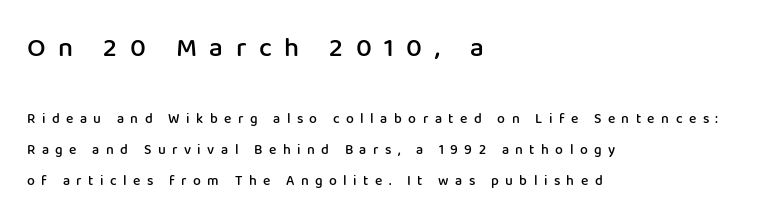
Q: Is the text bold? A: Semi-bold.
Q: Is the text italic (slanted)? A: No, it is upright.
Q: Is the text underlined? A: No.
Q: How is the paragraph aligned? A: Left-aligned.
Q: Is the spacing between letters normal or unusually wide? A: Unusually wide.
Q: Is the spacing between lines tight, normal or loose? A: Loose.
Q: Which block of text is set in a larger size, the first (top) or the second (bottom)? A: The first (top) one.
